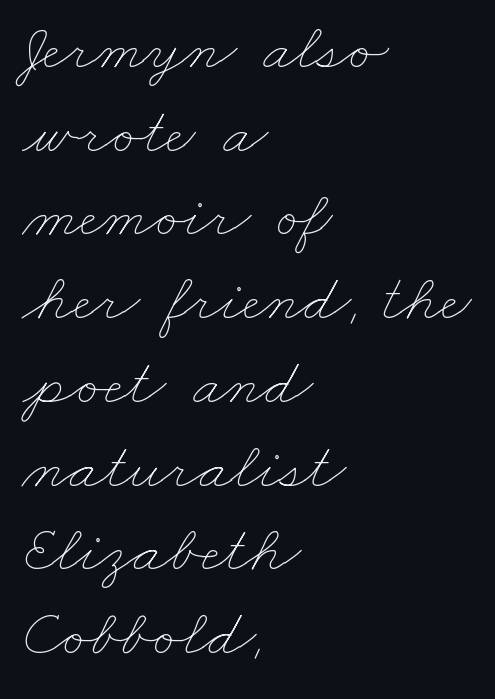
Q: Is the text bold? A: No.
Q: Is the text underlined? A: No.
Q: How is the paragraph aligned? A: Left-aligned.
Q: Is the spacing between letters normal or unusually wide? A: Normal.
Q: Is the spacing between lines tight, normal or loose? A: Normal.
Q: Width (condensed, normal, or wide)? A: Wide.
Q: Stroke contrast? A: Low.
Q: x-height? A: Small.
Q: Monospaced? A: No.
